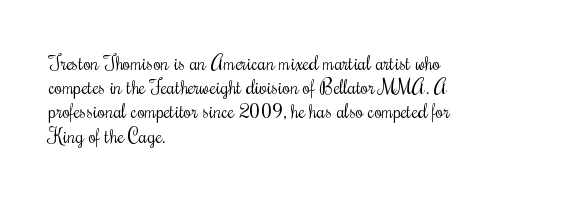
{"bold": "no", "underline": "no", "align": "left", "line_spacing_ratio": 1.21, "letter_spacing": "normal", "letter_spacing_em": 0.0, "glyph_px": 20}
